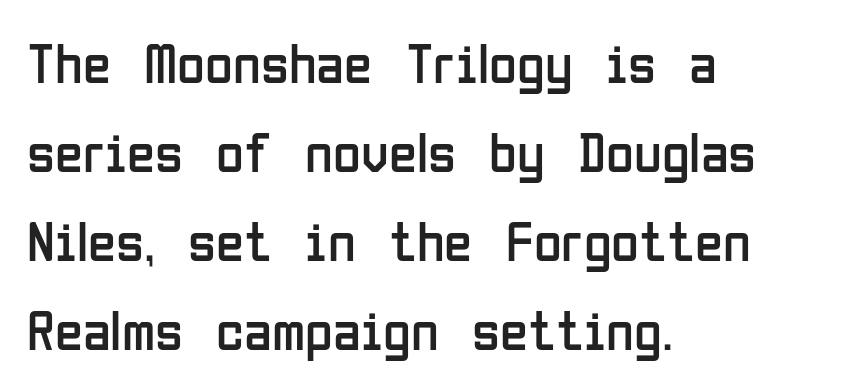
The image shows 57 px regular-weight, condensed sans-serif type, upright; set left-aligned, normal line spacing (1.56x), normal letter spacing, not underlined; low stroke contrast and a medium x-height.
